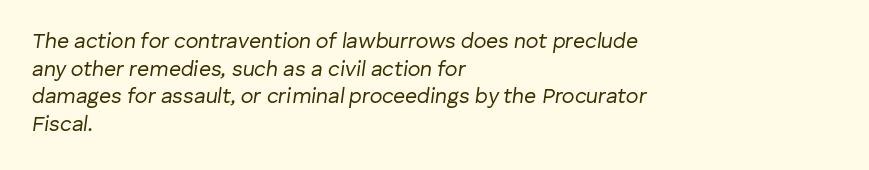
The image shows 21 px text type, italic (leaning right); set left-aligned, normal line spacing (1.32x), normal letter spacing, not underlined.
